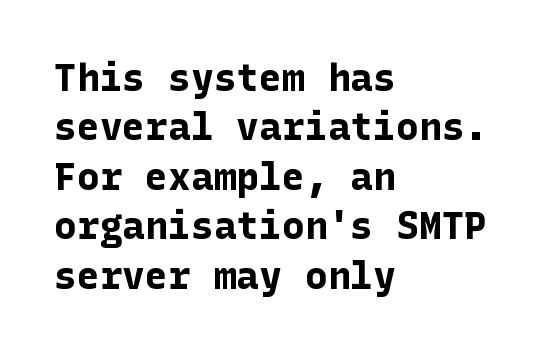
The image shows 38 px bold sans-serif type, upright; set left-aligned, normal line spacing (1.3x), normal letter spacing, not underlined; low stroke contrast and a medium x-height.
